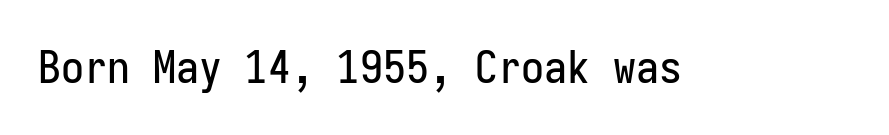
Words float on clear page, feet unadorned. Here the designer chose a console-style face with uniform glyph widths. Standard letterfit; no display-style spreading of the glyphs. A roman cut, with each character standing at attention. This rendering employs a face without finishing strokes, i.e., a sans-serif.
